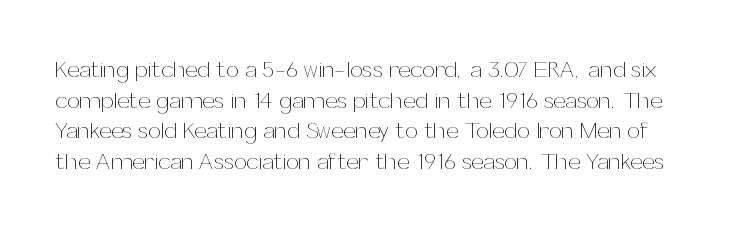
{"italic": "no", "bold": "no", "underline": "no", "line_spacing": "normal", "line_spacing_ratio": 1.33, "letter_spacing": "normal", "letter_spacing_em": 0.0, "glyph_px": 23}
